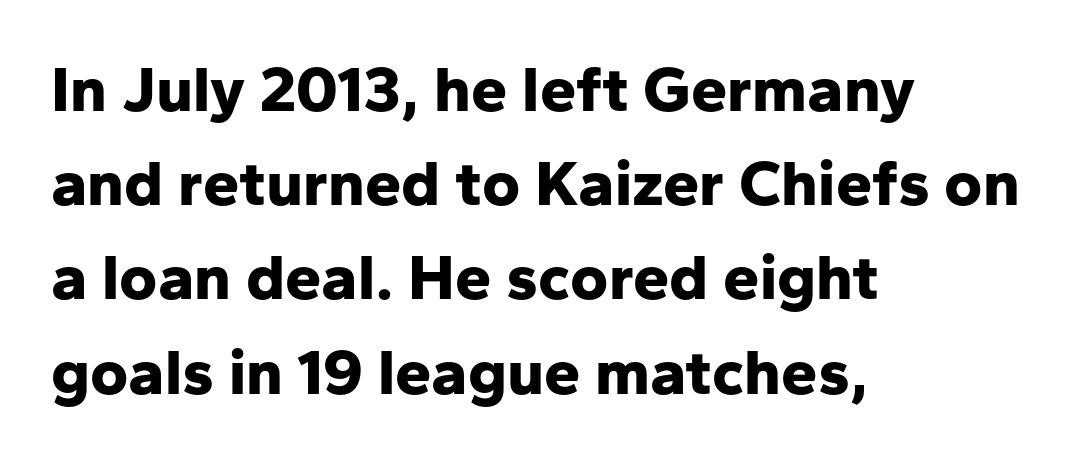
The gap between lines stays unmarked. Do the characters align in a grid? No, the font is proportional. Leading matches the norm, producing a regular column. Note: no serifs on the glyphs. Each line starts at the same left margin while the right side varies. These words are printed bold, with thick strokes throughout.
